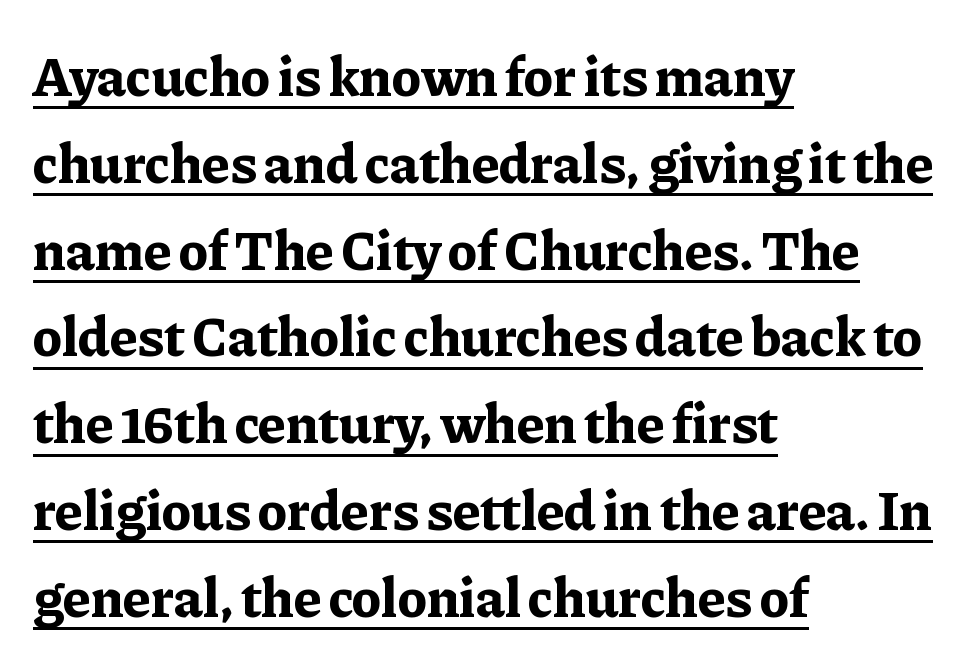
The image shows 56 px bold serif type, upright; set left-aligned, normal line spacing (1.55x), normal letter spacing, underlined; low stroke contrast and a medium x-height.
